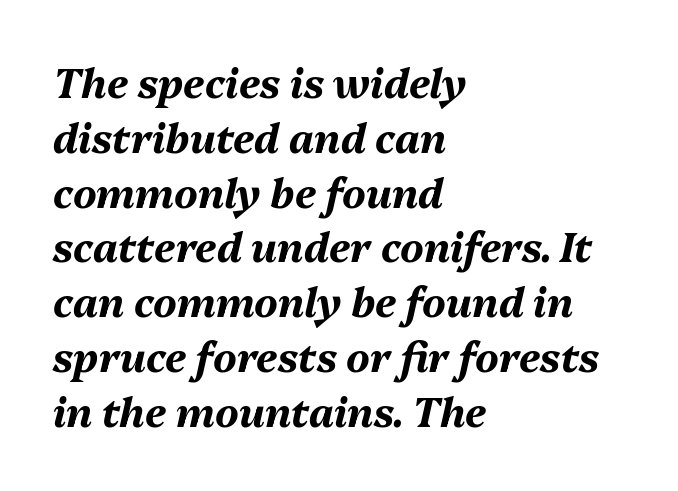
Is the block centered? No — it sits flush against the left margin. Each letter keeps its own natural width here, so spacing adapts to shape. Look at the tracking — it's just the regular setting, nothing added. Is the type slanted? Yes — the strokes lean at a clear angle.
